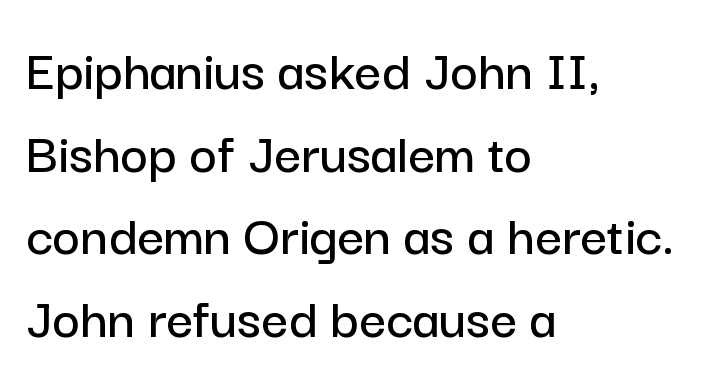
Observe the ordinary spacing: letters are neighbours, not strangers. The face used here is proportionally spaced, like ordinary book or web type. The lines sit at an ordinary, default distance from one another. If you drew a line through each stem, it would be perfectly vertical. If you drew a ruler down the left edge, every line would touch it.
